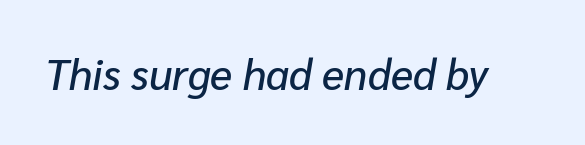
Spacing between characters is what you'd get straight out of the box. Would a proofreader flag this as italicized? Yes. These lines are rendered in a variable-pitch font. Decoration check: the copy has no underline.
